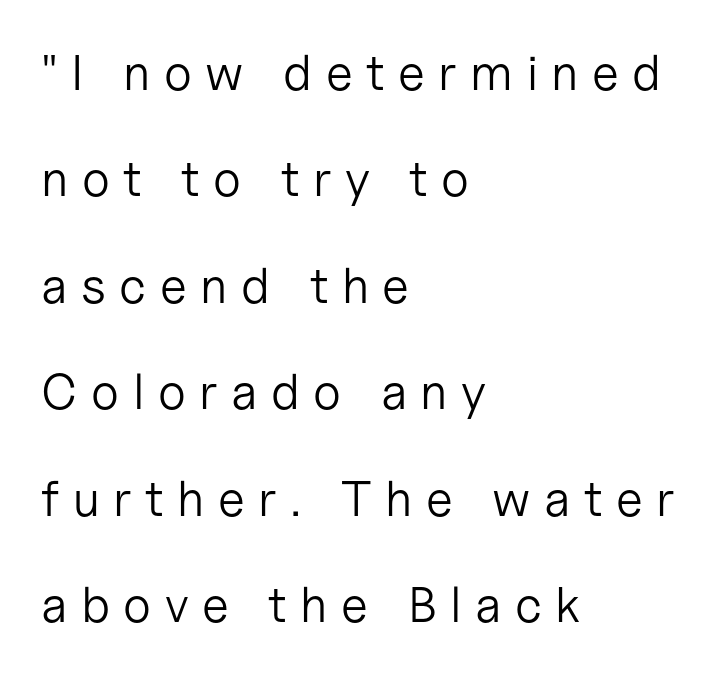
Tracking here is generous; glyphs stand well apart from one another. This is not heavy type; no bold has been used. Varying glyph widths throughout — classic text-font behaviour. The passage shown stacks its lines with a broad gap.
